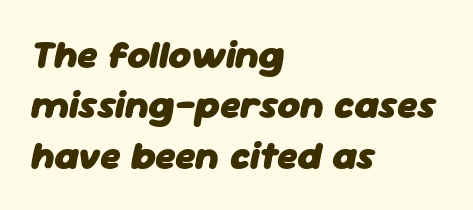
These lines are rendered in a variable-pitch font. A typesetter would call this zero additional tracking. A typesetter would mark this as italic. Does the copy run flush right? No — it runs flush left. Is the type bold? Yes — the strokes are clearly thick and heavy. Interline gaps are of average width in this sample.
